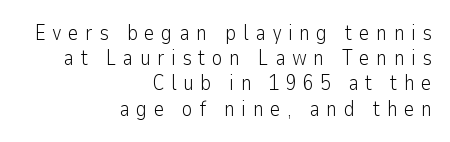
The image shows 21 px text type, upright; set right-aligned, line spacing 1.2x, unusually wide letter spacing (+0.3 em), not underlined.
